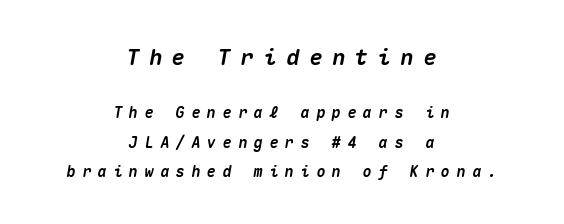
The image shows 22 px bold type, italic (leaning right); set centered, loose line spacing (1.95x), unusually wide letter spacing (+0.44 em), not underlined; the first (top) block is 1.47x larger.
